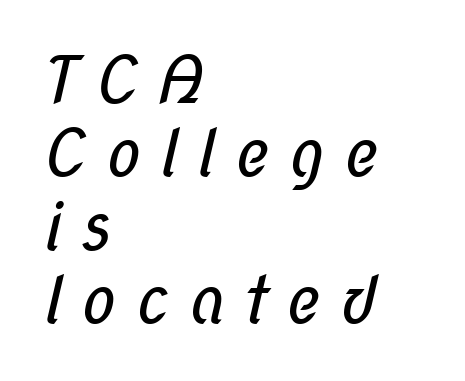
In CSS terms this would be text-align: left. Proportional: the letters do not fall into vertical columns. The baseline area is clear. Substantial extra tracking has been applied to these lines. This is sans-serif lettering, the kind often seen on screens and signage. Rows of type sit shoulder to shoulder in the vertical direction.
